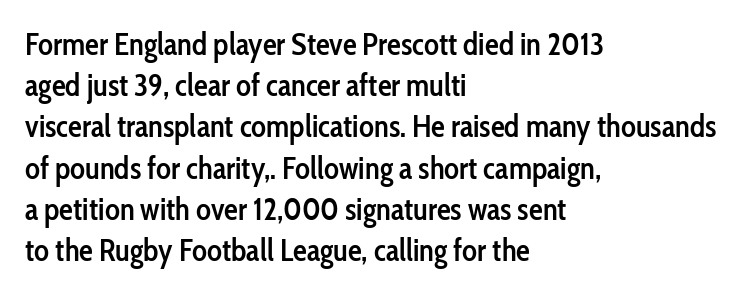
Q: Is the text bold? A: Semi-bold.
Q: Is the text italic (slanted)? A: No, it is upright.
Q: Is the typeface a serif or a sans-serif typeface? A: Sans-serif.
Q: Is the text underlined? A: No.
Q: How is the paragraph aligned? A: Left-aligned.
Q: Is the spacing between letters normal or unusually wide? A: Normal.
Q: Is the spacing between lines tight, normal or loose? A: Normal.
Q: Width (condensed, normal, or wide)? A: Condensed.
Q: Stroke contrast? A: Low.
Q: x-height? A: Medium.
Q: Monospaced? A: No.
